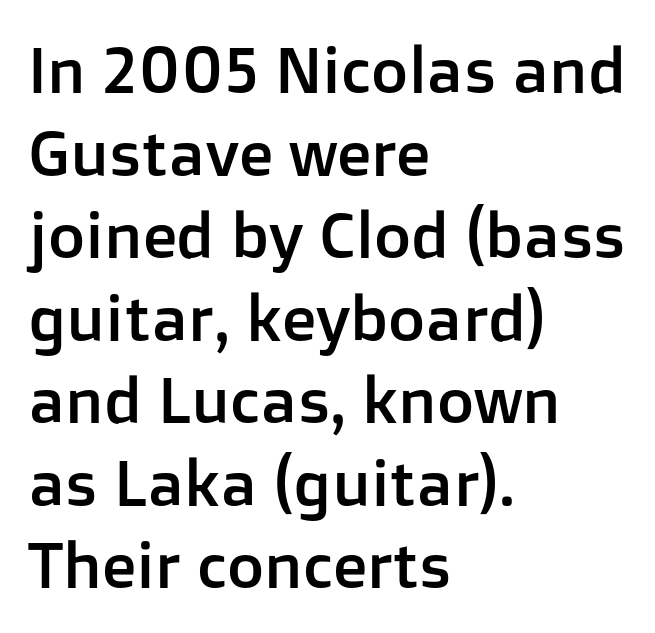
Q: Is the text italic (slanted)? A: No, it is upright.
Q: Is the typeface a serif or a sans-serif typeface? A: Sans-serif.
Q: Is the text underlined? A: No.
Q: How is the paragraph aligned? A: Left-aligned.
Q: Is the spacing between letters normal or unusually wide? A: Normal.
Q: Is the spacing between lines tight, normal or loose? A: Normal.
Q: Width (condensed, normal, or wide)? A: Normal.
Q: Stroke contrast? A: Low.
Q: x-height? A: Medium.
Q: Monospaced? A: No.
